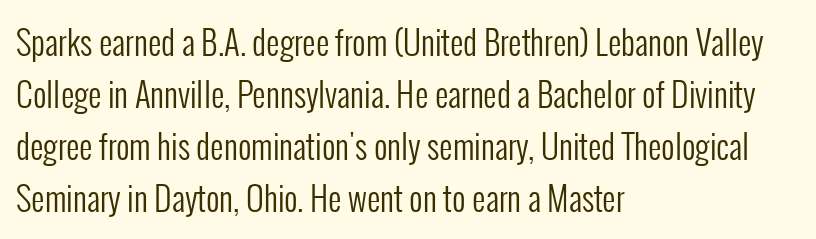
{"serif": "no", "italic": "no", "bold": "no", "weight": "regular", "width": "condensed", "stroke_contrast": "low", "x_height": "medium", "monospaced": "no", "underline": "no", "align": "left", "line_spacing": "normal", "line_spacing_ratio": 1.58, "letter_spacing": "normal", "letter_spacing_em": 0.0, "glyph_px": 33}
